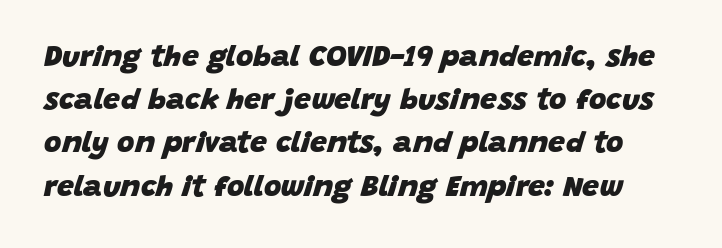
{"italic": "yes", "lean": "right", "slant_degrees": 15, "bold": "yes", "weight": "heavy", "width": "normal", "stroke_contrast": "low", "x_height": "large", "monospaced": "no", "underline": "no", "line_spacing": "normal", "line_spacing_ratio": 1.44, "letter_spacing": "normal", "letter_spacing_em": 0.0, "glyph_px": 30}
